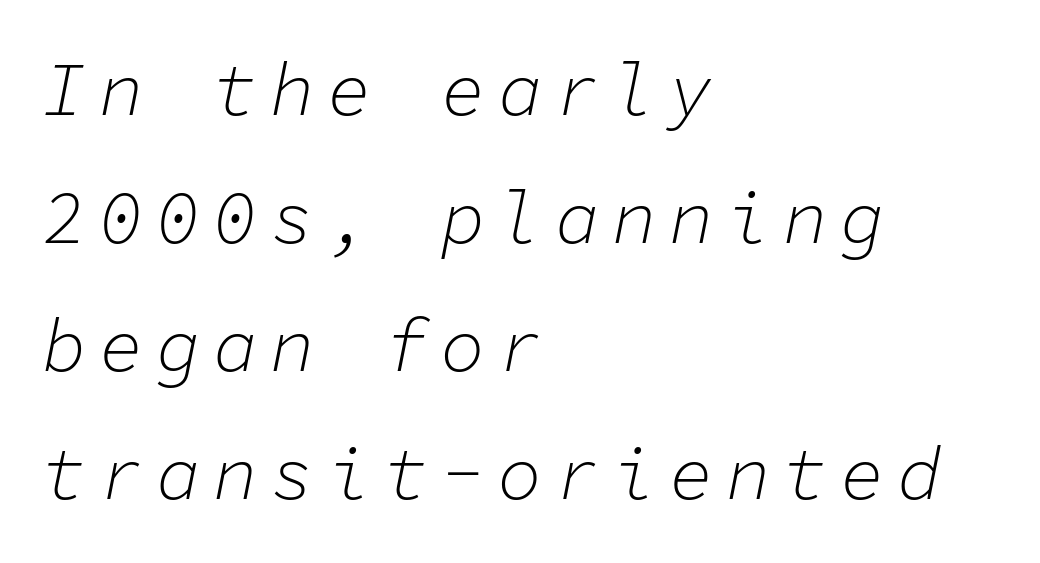
The image shows 74 px light type, italic (leaning right), monospaced; set left-aligned, line spacing 1.73x, not underlined; low stroke contrast and a medium x-height.
